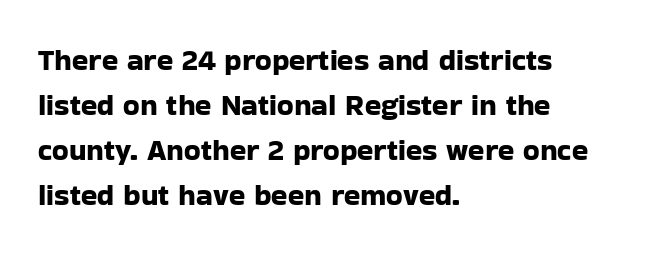
Q: Is the text italic (slanted)? A: No, it is upright.
Q: Is the typeface a serif or a sans-serif typeface? A: Sans-serif.
Q: Is the text underlined? A: No.
Q: How is the paragraph aligned? A: Left-aligned.
Q: Is the spacing between letters normal or unusually wide? A: Normal.
Q: Is the spacing between lines tight, normal or loose? A: Normal.
Q: Width (condensed, normal, or wide)? A: Normal.
Q: Stroke contrast? A: Low.
Q: x-height? A: Medium.
Q: Monospaced? A: No.
